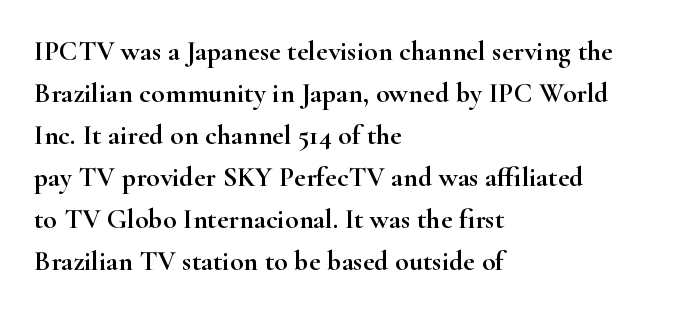
{"serif": "yes", "italic": "no", "width": "wide", "stroke_contrast": "high", "x_height": "small", "monospaced": "no", "underline": "no", "align": "left", "line_spacing": "normal", "line_spacing_ratio": 1.5, "letter_spacing": "normal", "letter_spacing_em": 0.0, "glyph_px": 28}
